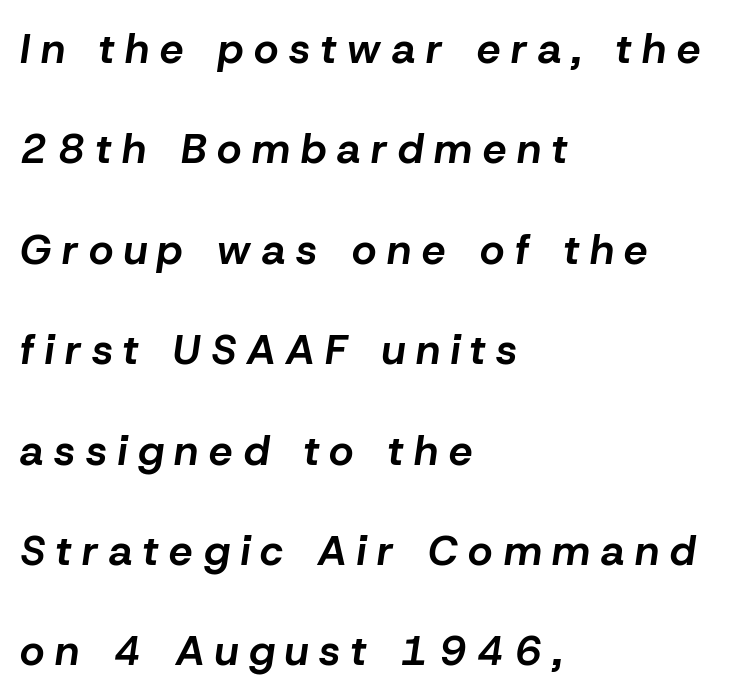
The image shows 42 px bold type, italic (leaning right); set left-aligned, loose line spacing (2.39x), unusually wide letter spacing (+0.26 em), not underlined; low stroke contrast and a medium x-height.
